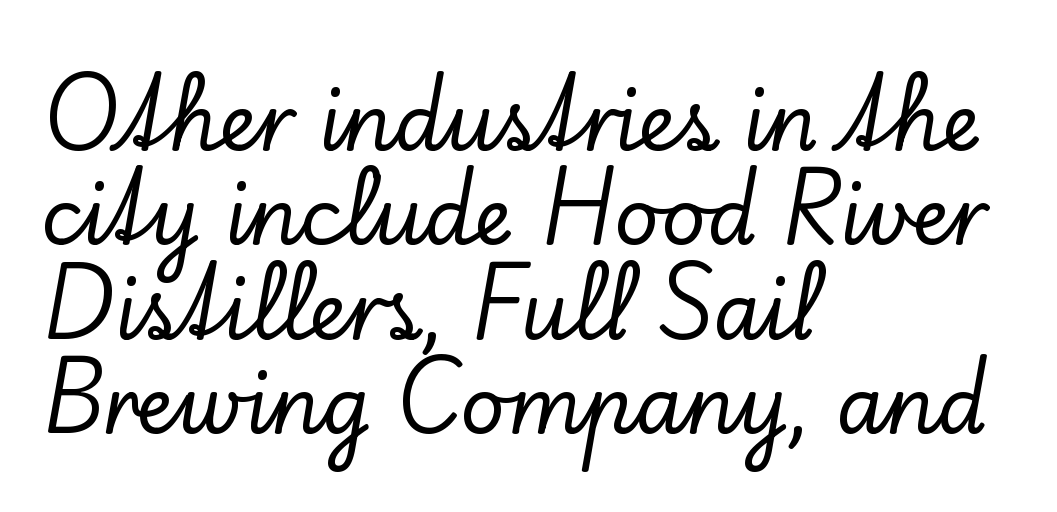
Serifs: yes, visible at the terminals of the letterforms. No extra tracking has been applied to these lines. The space beneath each line is pristine and unruled. Each line starts at the same left margin while the right side varies. Character widths vary here, with narrow letters taking less room than wide ones.
